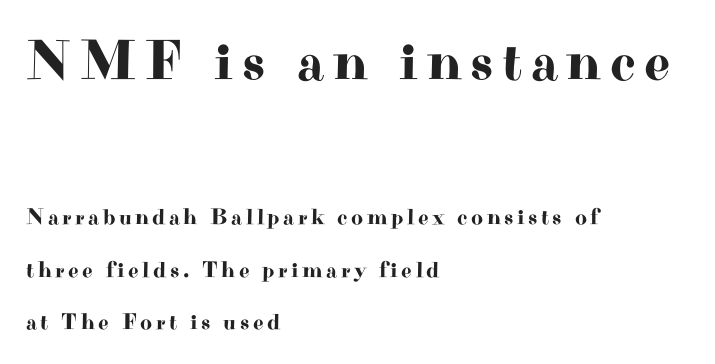
Posture: straight, roman, zero tilt. Horizontal bands of white between lines are thick stripes. Each letter's strokes conclude with small projecting serifs. Only glyphs here, with clear space below each row. The letters in the upper block stand taller than those in the block below. If you drew a ruler down the left edge, every line would touch it.
